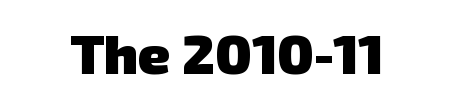
Q: Is the text bold? A: Yes.
Q: Is the typeface a serif or a sans-serif typeface? A: Sans-serif.
Q: Is the text underlined? A: No.
Q: How is the paragraph aligned? A: Centered.
Q: Is the spacing between letters normal or unusually wide? A: Normal.
Q: Width (condensed, normal, or wide)? A: Normal.
Q: Stroke contrast? A: Low.
Q: x-height? A: Medium.
Q: Monospaced? A: No.
